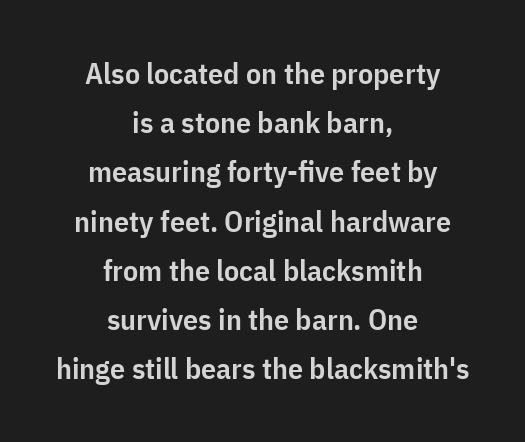
The image shows 30 px semibold, condensed sans-serif type, upright; set centered, normal line spacing (1.64x), normal letter spacing, not underlined; low stroke contrast and a medium x-height.
